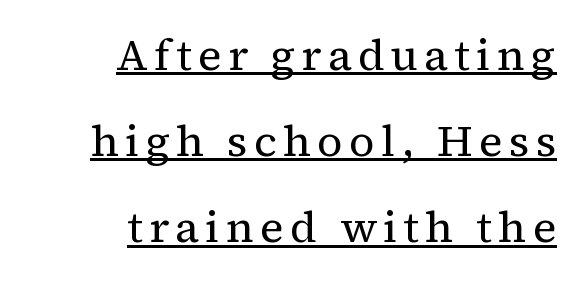
This reads as an unemphasized weight, regular at the heaviest. Here the designer chose a conventional face with non-uniform glyph widths. A baseline rule has been typeset under these characters. The setting favours the right margin, as signatures and pull-quotes sometimes do.
